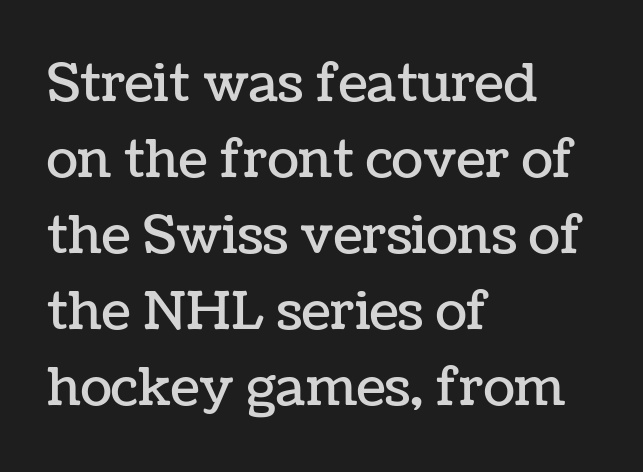
The image shows 52 px text type, upright; set left-aligned, normal line spacing (1.46x), normal letter spacing, not underlined; low stroke contrast and a medium x-height.
